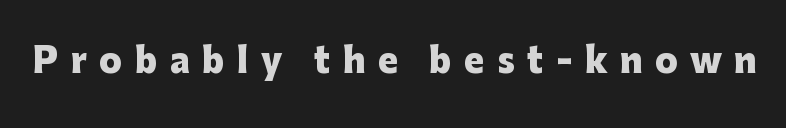
The image shows 33 px heavy sans-serif type, upright; set unusually wide letter spacing (+0.38 em), not underlined; low stroke contrast and a medium x-height.
